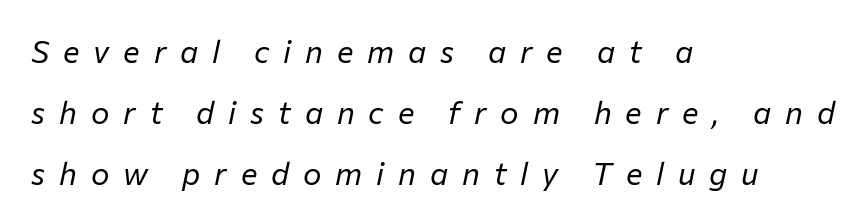
Q: Is the text bold? A: No.
Q: Is the text italic (slanted)? A: Yes, it leans right by about 12 degrees.
Q: Is the text underlined? A: No.
Q: How is the paragraph aligned? A: Left-aligned.
Q: Is the spacing between letters normal or unusually wide? A: Unusually wide.
Q: Is the spacing between lines tight, normal or loose? A: Loose.
Q: Width (condensed, normal, or wide)? A: Normal.
Q: Stroke contrast? A: Low.
Q: x-height? A: Medium.
Q: Monospaced? A: No.
